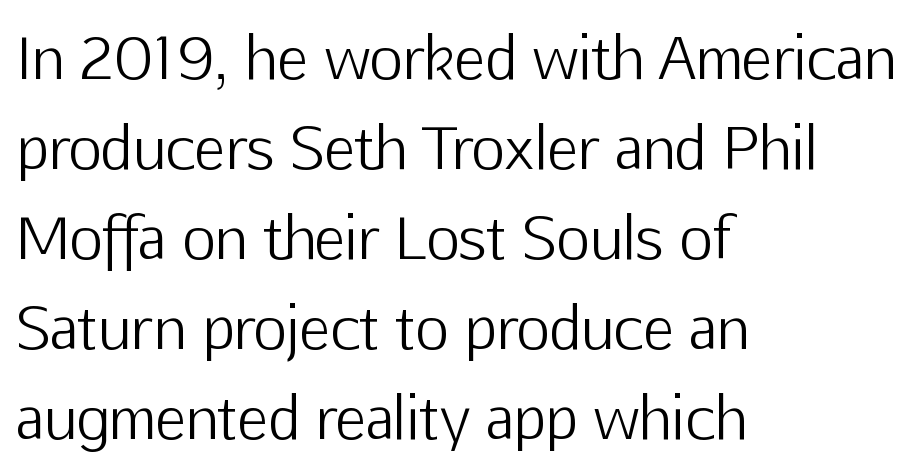
{"serif": "no", "italic": "no", "bold": "no", "weight": "light", "width": "normal", "stroke_contrast": "low", "x_height": "medium", "monospaced": "no", "underline": "no", "align": "left", "line_spacing": "normal", "line_spacing_ratio": 1.55, "letter_spacing": "normal", "letter_spacing_em": 0.0, "glyph_px": 58}
